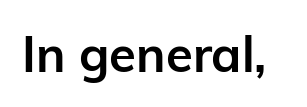
{"serif": "no", "italic": "no", "bold": "yes", "weight": "semibold", "width": "normal", "stroke_contrast": "low", "x_height": "medium", "monospaced": "no", "underline": "no", "letter_spacing": "normal", "letter_spacing_em": 0.0, "glyph_px": 49}
